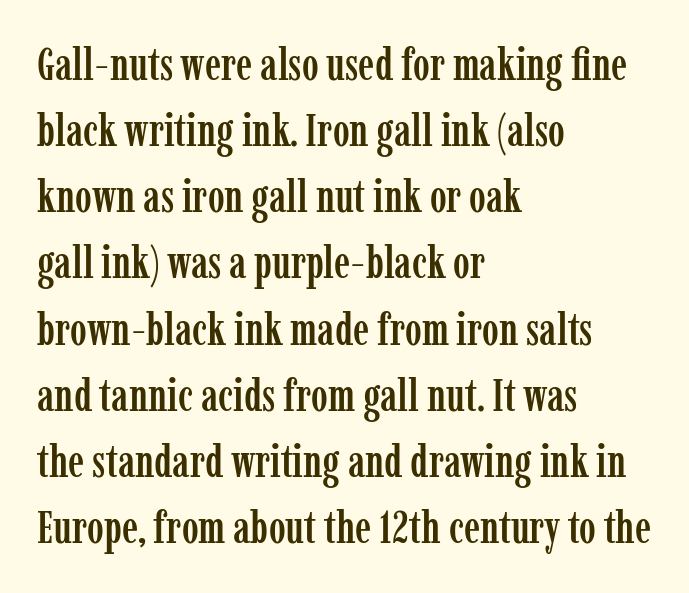
Little horizontal feet cap the strokes, marking this as serif type. Notice how descenders clear the ascenders below comfortably — that's standard leading. Posture: vertical. Nobody touched the tracking dial on this one. The rendering uses natural spacing where letterforms have individual widths. This rendering features lettering with no underline.
